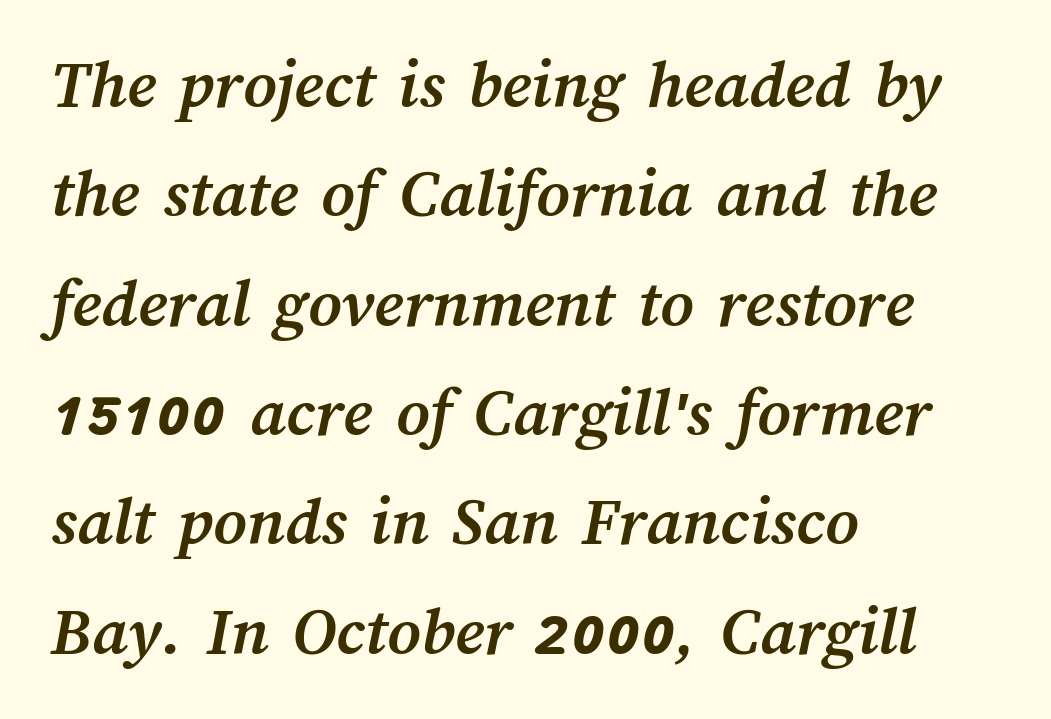
The image shows 71 px semibold type; set left-aligned, normal line spacing (1.54x), normal letter spacing, not underlined; medium stroke contrast and a medium x-height.
